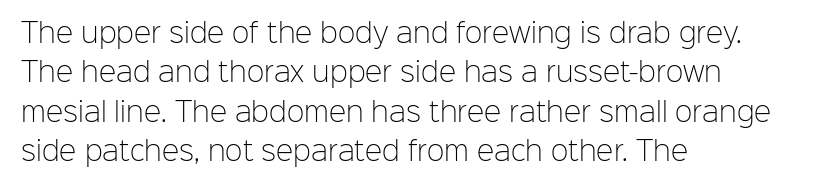
The image shows 26 px text type, upright; set left-aligned, normal line spacing (1.51x), normal letter spacing, not underlined.
